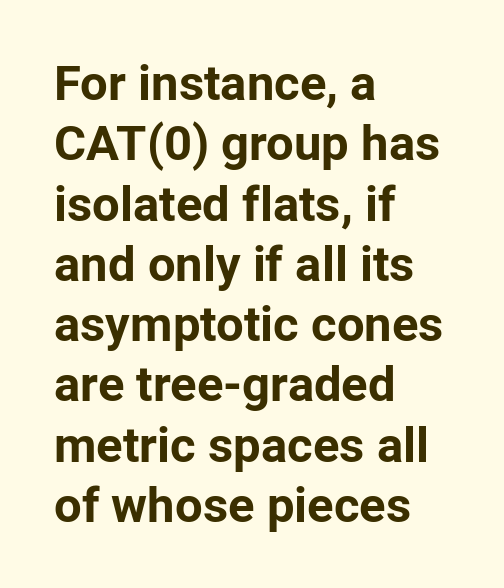
Quick note: underline off. The text was rendered using a sans face with plain stroke endings. Caption: bold face, heavy strokes. Inter-character spacing is left at the font's built-in metrics.
